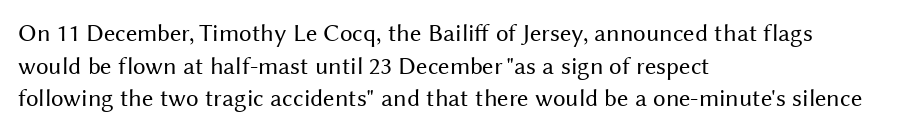
{"italic": "no", "bold": "no", "underline": "no", "align": "left", "line_spacing": "normal", "line_spacing_ratio": 1.31, "letter_spacing": "normal", "letter_spacing_em": 0.0, "glyph_px": 25}
